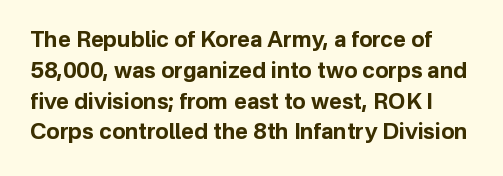
Quick note: not italic, upright. Bold? Absolutely — the strokes are thick and heavy. In terms of leading, this rendering sits right in the middle. The foot of each line stays bare and open. The tracking reads as untouched default to a designer's eye.
